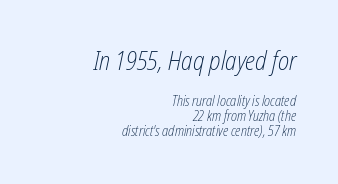
The image shows 26 px text type, italic (leaning right); set right-aligned, tight line spacing (1.08x), normal letter spacing, not underlined; the first (top) block is 1.86x larger.
